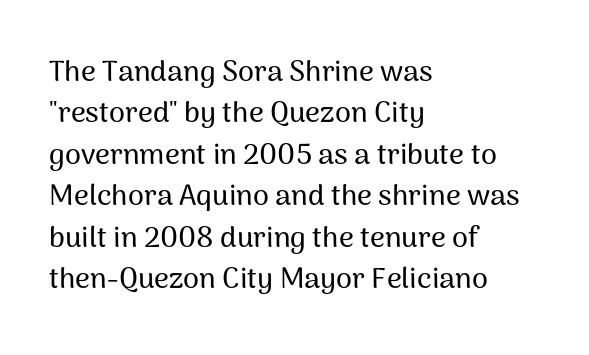
Q: Is the text italic (slanted)? A: No, it is upright.
Q: Is the typeface a serif or a sans-serif typeface? A: Sans-serif.
Q: Is the text underlined? A: No.
Q: How is the paragraph aligned? A: Left-aligned.
Q: Is the spacing between letters normal or unusually wide? A: Normal.
Q: Is the spacing between lines tight, normal or loose? A: Normal.
Q: Width (condensed, normal, or wide)? A: Normal.
Q: Stroke contrast? A: Medium.
Q: x-height? A: Medium.
Q: Monospaced? A: No.
